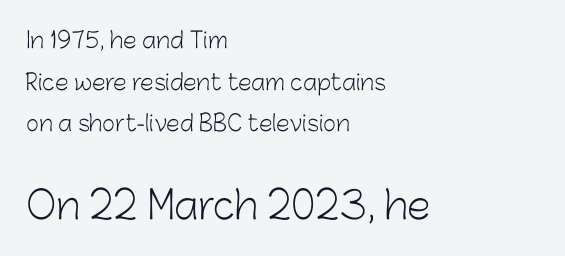
{"serif": "no", "italic": "no", "bold": "no", "weight": "light", "width": "normal", "stroke_contrast": "low", "x_height": "medium", "monospaced": "no", "underline": "no", "align": "left", "line_spacing_ratio": 1.89, "letter_spacing": "normal", "letter_spacing_em": 0.0, "larger_block": "second", "size_ratio": 1.73, "glyph_px": 38}
